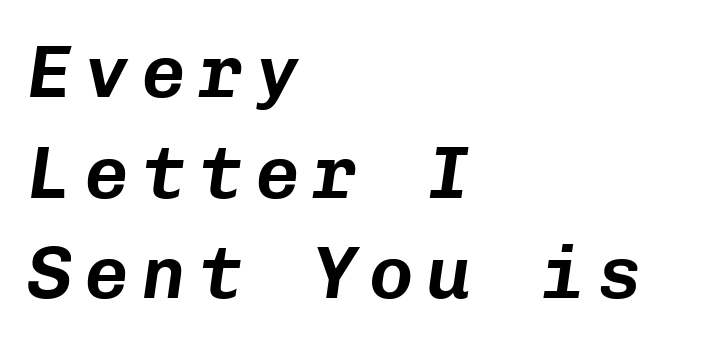
Notice how descenders clear the ascenders below comfortably — that's standard leading. The rag falls on the right side of this text block. Has an underline been added? It has not. The face used here is monospaced, like something from a code editor. In terms of posture, this sample is oblique.
